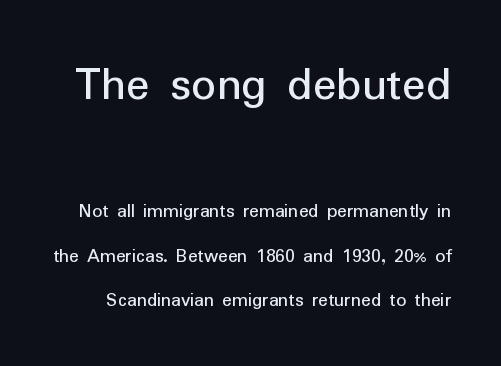
{"serif": "no", "italic": "no", "width": "normal", "stroke_contrast": "low", "x_height": "medium", "monospaced": "no", "underline": "no", "line_spacing": "loose", "line_spacing_ratio": 2.21, "letter_spacing": "normal", "letter_spacing_em": 0.0, "larger_block": "first", "size_ratio": 2.45, "glyph_px": 49}
